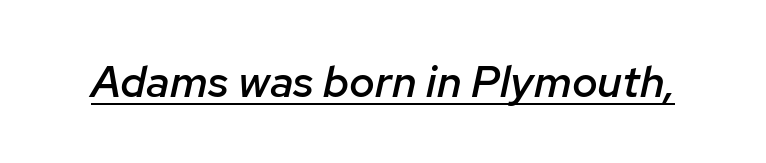
Inter-character spacing is left at the font's built-in metrics. This sample carries an underscore along the baseline area. Varying glyph widths throughout — classic text-font behaviour. Italic: yes, the glyphs are oblique. The letters are semibold — heavier than regular but short of a full bold.
